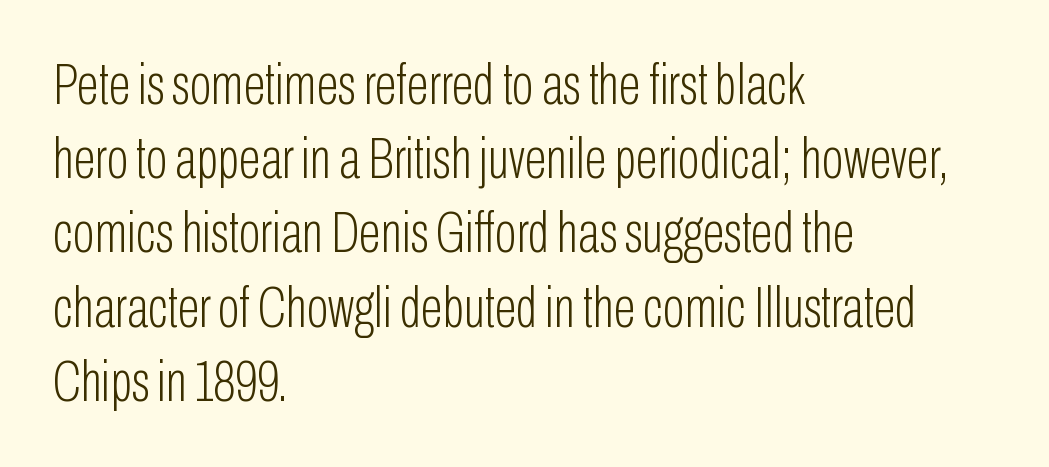
The image shows 58 px light, condensed sans-serif type, upright; set left-aligned, normal line spacing (1.28x), normal letter spacing, not underlined; low stroke contrast and a medium x-height.
